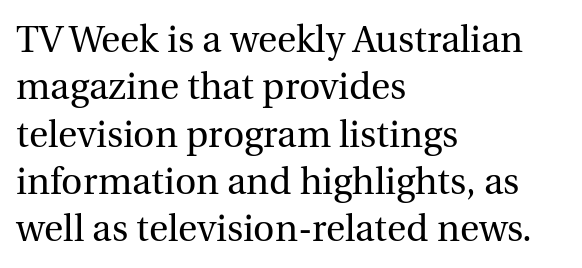
Q: Is the text bold? A: No.
Q: Is the text italic (slanted)? A: No, it is upright.
Q: Is the typeface a serif or a sans-serif typeface? A: Serif.
Q: Is the text underlined? A: No.
Q: How is the paragraph aligned? A: Left-aligned.
Q: Is the spacing between letters normal or unusually wide? A: Normal.
Q: Is the spacing between lines tight, normal or loose? A: Normal.
Q: Width (condensed, normal, or wide)? A: Normal.
Q: x-height? A: Medium.
Q: Monospaced? A: No.
